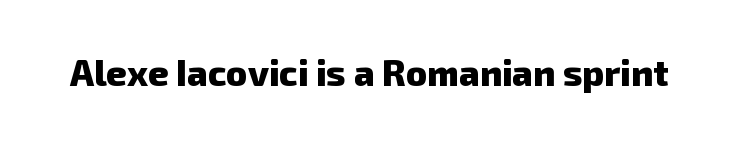
Observe the ordinary spacing: letters are neighbours, not strangers. Just letters on the line, the space beneath them empty. Students, this is bold: see how much ink each stroke carries. The typeface chosen for these lines omits serifs. Is this a fixed-width face? No — the glyphs have proportional, varying widths.
